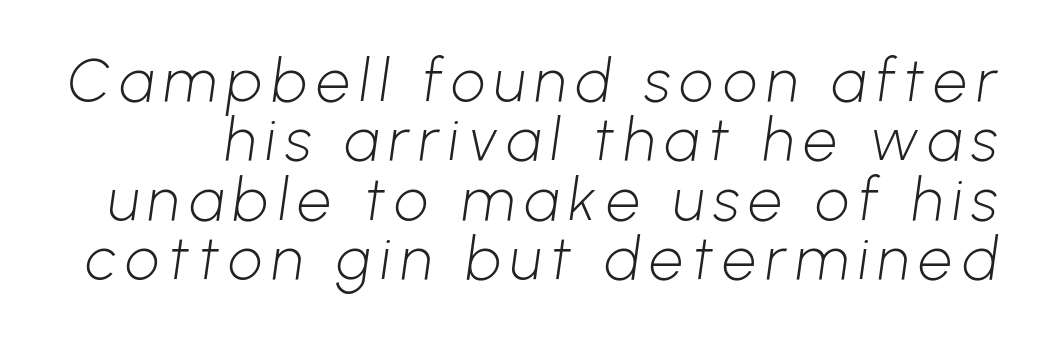
Proportional: the letters do not fall into vertical columns. Students, observe: this is what under-led, compact text looks like. Bare-footed words on every line. A typesetter would label this face a sans.
